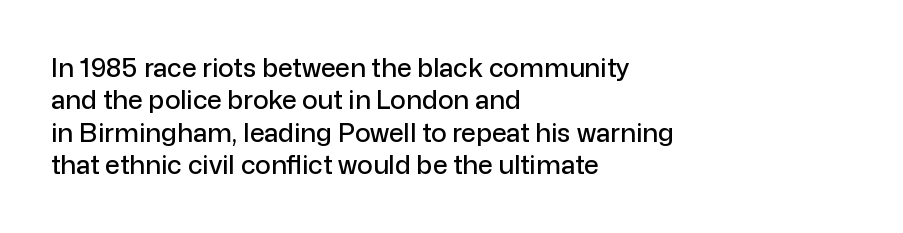
{"italic": "no", "underline": "no", "align": "left", "line_spacing": "normal", "line_spacing_ratio": 1.25, "letter_spacing": "normal", "letter_spacing_em": 0.0, "glyph_px": 26}
